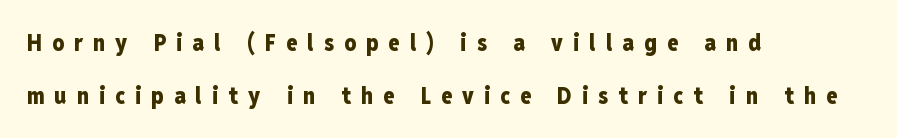
The image shows 23 px bold type, upright; set left-aligned, loose line spacing (2.3x), unusually wide letter spacing (+0.44 em), not underlined.
